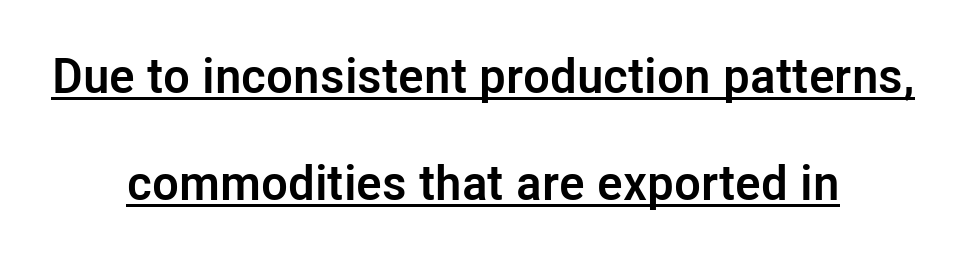
Font category for this specimen: sans-serif. Notice how a bar underscores the lettering throughout. The passage shown stacks its lines with a broad gap. Looks like regular typesetting: each glyph gets only the width it needs. I'd describe the lettering as bold — thick and assertive.
